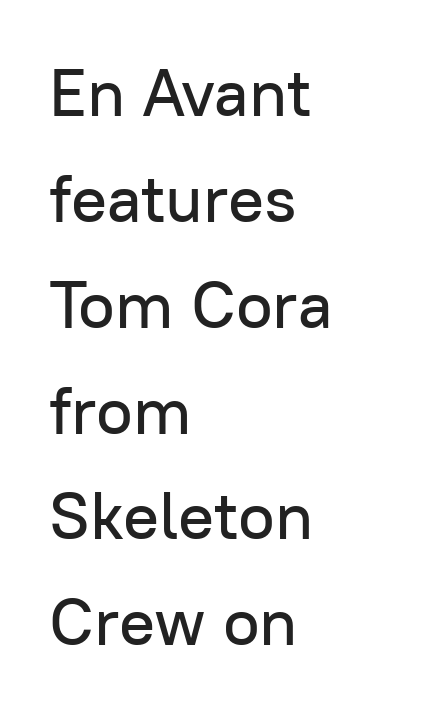
The image shows 67 px sans-serif type, upright; set left-aligned, normal line spacing (1.58x), normal letter spacing, not underlined; low stroke contrast and a medium x-height.
